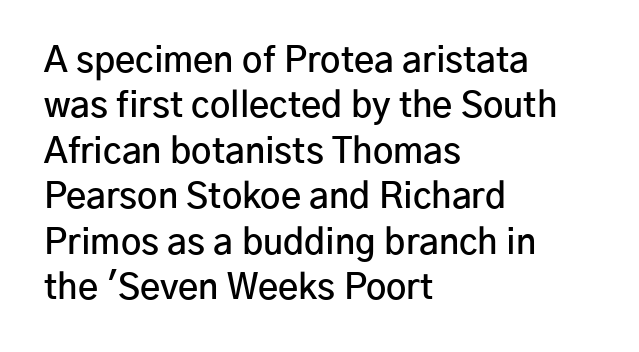
The axis of the letterforms is exactly vertical. Honestly, the row spacing looks completely unremarkable. In terms of letterspacing, this is plain default setting. As a designer I'd log this as weight 600, semibold. The text was rendered using a sans face with plain stroke endings. The text block is weighted toward the left margin, trailing off unevenly rightward.
